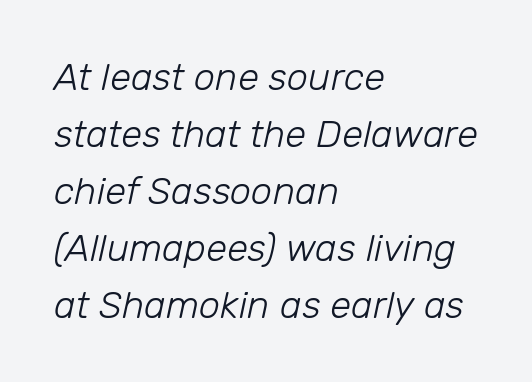
No word sits above an underline. It's the slanting kind of type. Does the leading feel generous? No, just average. The strokes carry an ordinary text weight at most. This sample uses plain, unmodified letter spacing. Line starts are locked; line ends wander.
